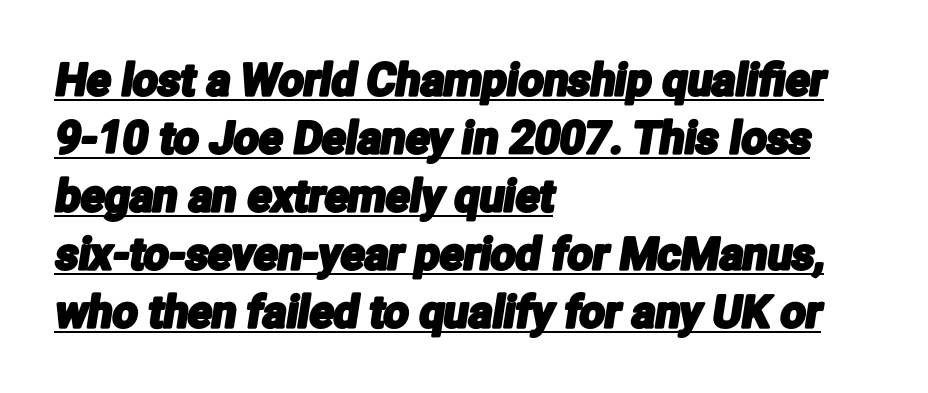
{"serif": "no", "width": "condensed", "stroke_contrast": "low", "x_height": "medium", "monospaced": "no", "underline": "yes", "align": "left", "line_spacing": "normal", "line_spacing_ratio": 1.32, "letter_spacing": "normal", "letter_spacing_em": 0.0, "glyph_px": 44}
